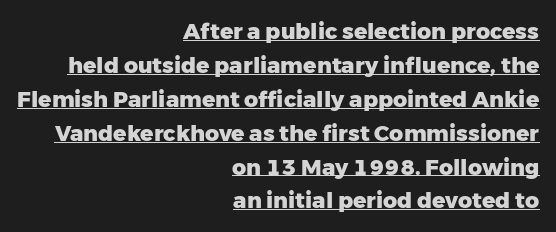
In terms of posture, this sample is upright. The passage is arranged like a letterhead date or caption credit — flush right. Look at the stroke-to-counter ratio: heavy, a bold. A typesetter would call this leading conventional body-copy spacing. Students, observe the line beneath the letters — that is underlining. The line texture is even and compact thanks to regular tracking.
